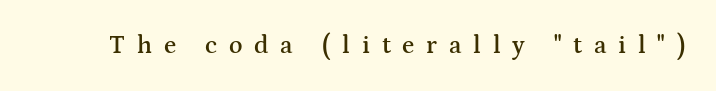
{"italic": "no", "bold": "semi", "underline": "no", "letter_spacing": "wide", "letter_spacing_em": 0.47, "glyph_px": 25}
